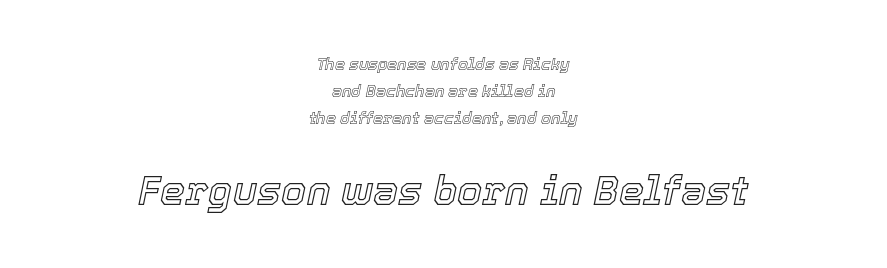
{"italic": "yes", "lean": "right", "slant_degrees": 12, "width": "normal", "x_height": "medium", "monospaced": "no", "underline": "no", "align": "center", "line_spacing": "normal", "line_spacing_ratio": 1.7, "letter_spacing": "normal", "letter_spacing_em": 0.0, "larger_block": "second", "size_ratio": 2.5, "glyph_px": 40}
